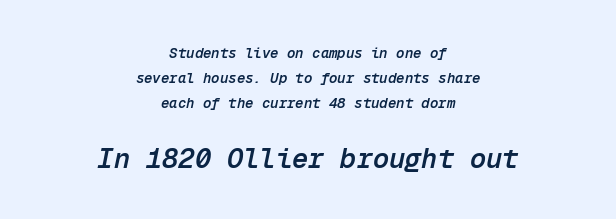
The image shows 27 px text type, italic (leaning right); set centered, line spacing 1.79x, normal letter spacing, not underlined; the second (bottom) block is 1.93x larger.
